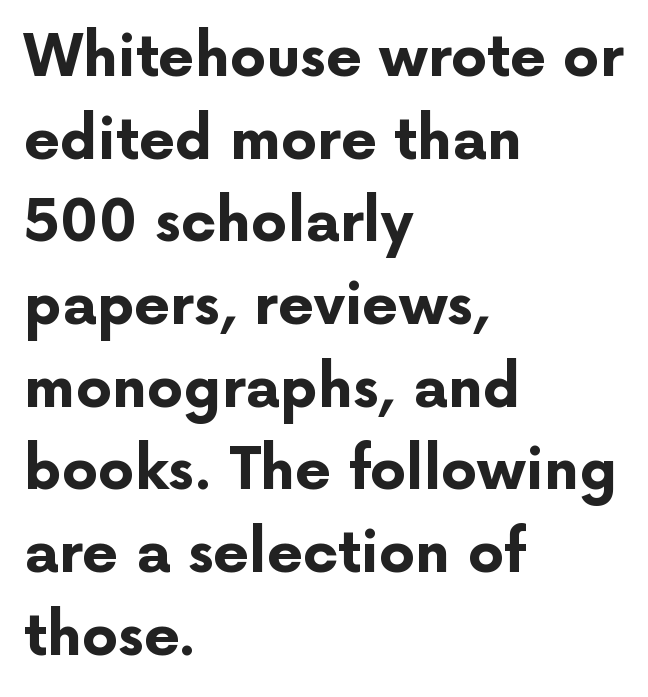
{"serif": "no", "italic": "no", "bold": "yes", "weight": "bold", "width": "normal", "stroke_contrast": "low", "x_height": "medium", "monospaced": "no", "underline": "no", "align": "left", "line_spacing": "normal", "line_spacing_ratio": 1.45, "letter_spacing": "normal", "letter_spacing_em": 0.0, "glyph_px": 57}
